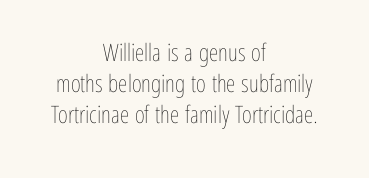
The image shows 24 px text type, upright; set centered, normal line spacing (1.3x), normal letter spacing, not underlined.
